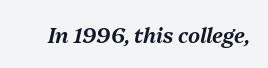
A typesetter would mark this as italic. The letterforms sit shoulder to shoulder at normal distance. Quick note: underline off.
